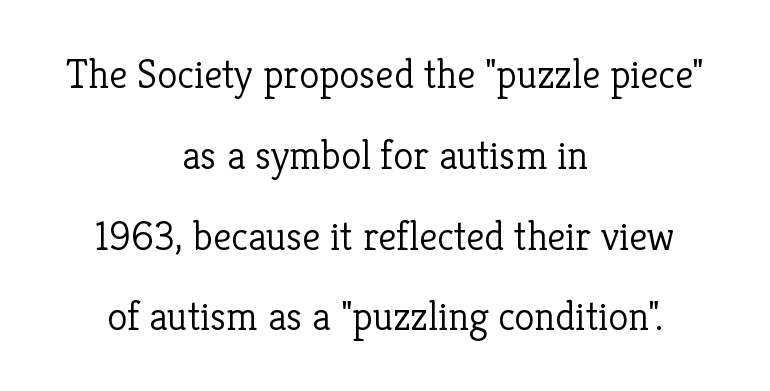
Q: Is the text bold? A: No.
Q: Is the text italic (slanted)? A: No, it is upright.
Q: Is the typeface a serif or a sans-serif typeface? A: Serif.
Q: Is the text underlined? A: No.
Q: How is the paragraph aligned? A: Centered.
Q: Is the spacing between letters normal or unusually wide? A: Normal.
Q: Is the spacing between lines tight, normal or loose? A: Loose.
Q: Width (condensed, normal, or wide)? A: Normal.
Q: Stroke contrast? A: Low.
Q: x-height? A: Medium.
Q: Monospaced? A: No.
